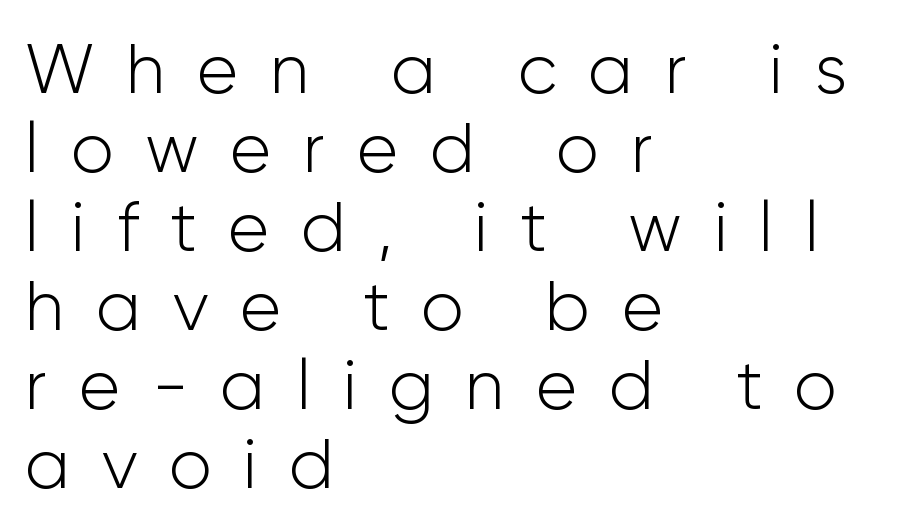
Character widths vary here, with narrow letters taking less room than wide ones. You could only call the tracking loose — the letters float apart. The space between consecutive lines is stingy. The area under the type is left untouched. Style check: upright. The typesetter chose a ragged-right arrangement here.
